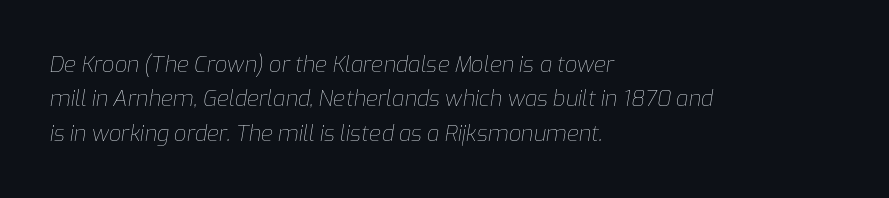
Q: Is the text bold? A: No.
Q: Is the text italic (slanted)? A: Yes, it leans right by about 9 degrees.
Q: Is the text underlined? A: No.
Q: How is the paragraph aligned? A: Left-aligned.
Q: Is the spacing between letters normal or unusually wide? A: Normal.
Q: Is the spacing between lines tight, normal or loose? A: Normal.
